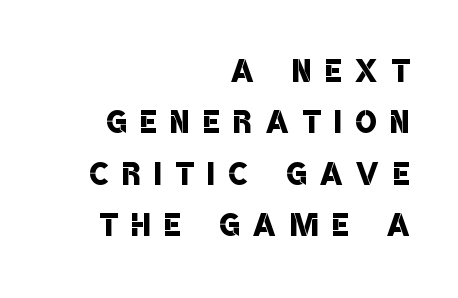
The image shows 44 px semibold, condensed sans-serif type; set right-aligned, line spacing 1.17x, unusually wide letter spacing (+0.32 em), not underlined; low stroke contrast and a large x-height.
